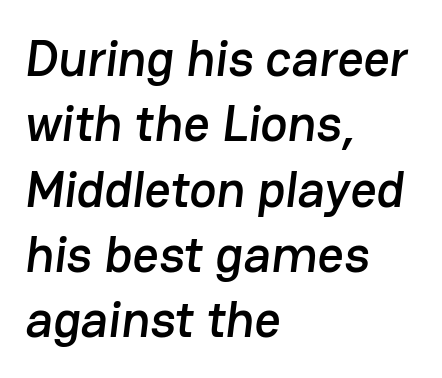
The image shows 51 px sans-serif type; set left-aligned, normal line spacing (1.28x), normal letter spacing, not underlined; low stroke contrast and a medium x-height.
